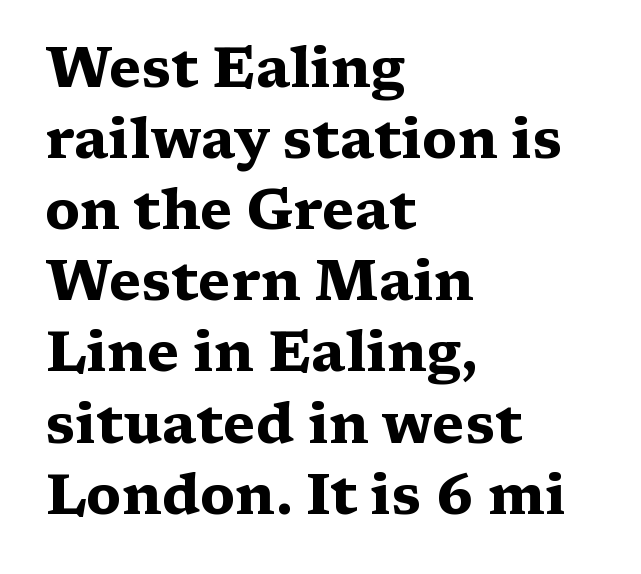
Old-style or modern, the face here clearly has serifs. The typography opts for an upright posture over an oblique one. Where is the straight margin? On the left. Characters follow at the spacing the type designer built in. A bare baseline throughout the passage. The letters advance in unequal steps, a hallmark of proportional type.
